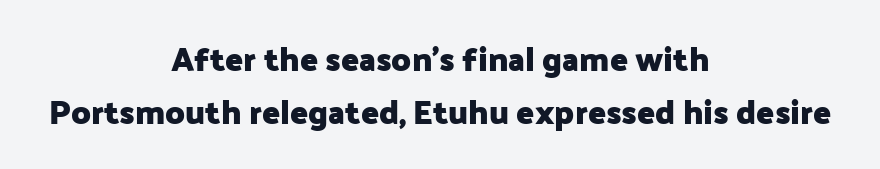
Between one letter and the next there's only the usual sliver of space. Notice how the passage keeps no hard edge, just a central spine. Letters rest on an invisible, unmarked baseline. This is the regular roman posture of the typeface. Classification — sans serif. Emphasis by weight is at full strength: bold.
